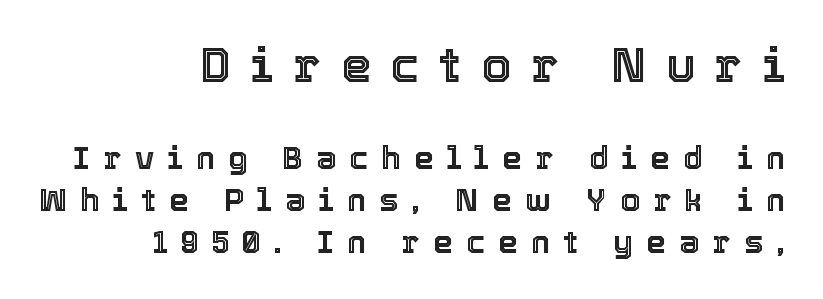
Q: Is the text italic (slanted)? A: No, it is upright.
Q: Is the text underlined? A: No.
Q: How is the paragraph aligned? A: Right-aligned.
Q: Is the spacing between letters normal or unusually wide? A: Unusually wide.
Q: Is the spacing between lines tight, normal or loose? A: Normal.
Q: Which block of text is set in a larger size, the first (top) or the second (bottom)? A: The first (top) one.
Q: Width (condensed, normal, or wide)? A: Normal.
Q: x-height? A: Medium.
Q: Monospaced? A: No.
